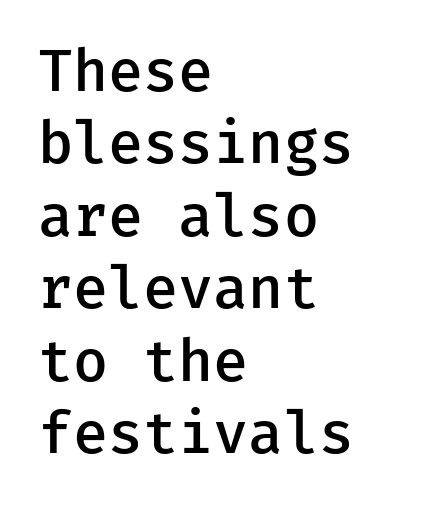
Q: Is the text bold? A: Semi-bold.
Q: Is the text italic (slanted)? A: No, it is upright.
Q: Is the typeface a serif or a sans-serif typeface? A: Sans-serif.
Q: Is the text underlined? A: No.
Q: How is the paragraph aligned? A: Left-aligned.
Q: Is the spacing between letters normal or unusually wide? A: Normal.
Q: Is the spacing between lines tight, normal or loose? A: Normal.
Q: Width (condensed, normal, or wide)? A: Normal.
Q: Stroke contrast? A: Low.
Q: x-height? A: Medium.
